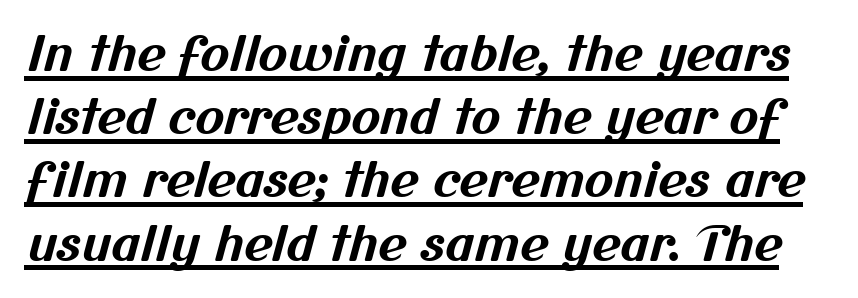
Q: Is the text bold? A: Yes.
Q: Is the typeface a serif or a sans-serif typeface? A: Sans-serif.
Q: Is the text underlined? A: Yes.
Q: Is the spacing between letters normal or unusually wide? A: Normal.
Q: Is the spacing between lines tight, normal or loose? A: Normal.
Q: Width (condensed, normal, or wide)? A: Normal.
Q: Stroke contrast? A: Medium.
Q: x-height? A: Medium.
Q: Monospaced? A: No.
